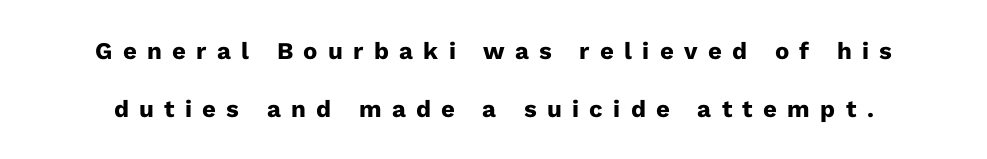
Q: Is the text bold? A: Yes.
Q: Is the text italic (slanted)? A: No, it is upright.
Q: Is the text underlined? A: No.
Q: Is the spacing between letters normal or unusually wide? A: Unusually wide.
Q: Is the spacing between lines tight, normal or loose? A: Loose.
